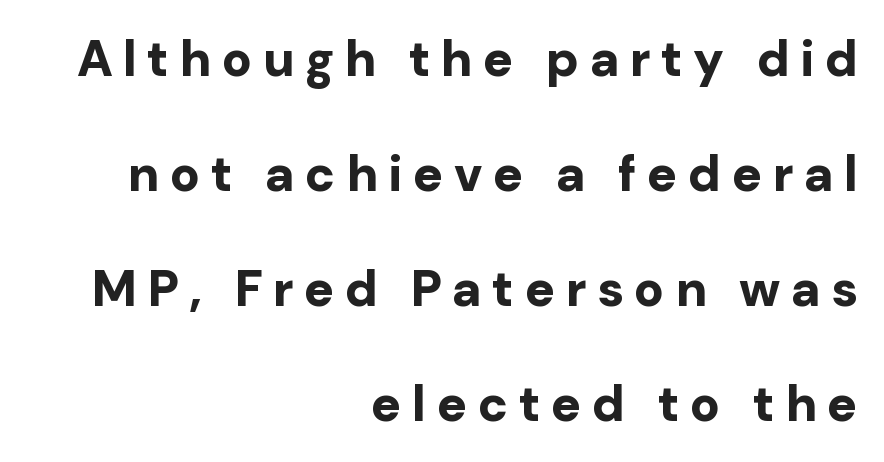
Glyph-to-glyph distance is far greater than everyday printed text. How would I describe the line gaps? Wide and relaxed. The gap between lines stays unmarked. In terms of letterform style, serifs are entirely absent. The typography opts for an upright posture over an oblique one. The typesetting leans heavy: a genuine bold.
